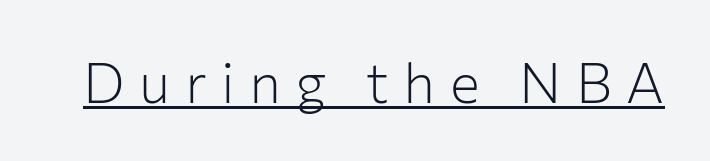
A typesetter would call this proportional, since set widths differ per character. These lines were composed using upright roman letters. These lines have a slow, spaced-out rhythm from letter to letter. Unbolded letterforms with no extra heft.
